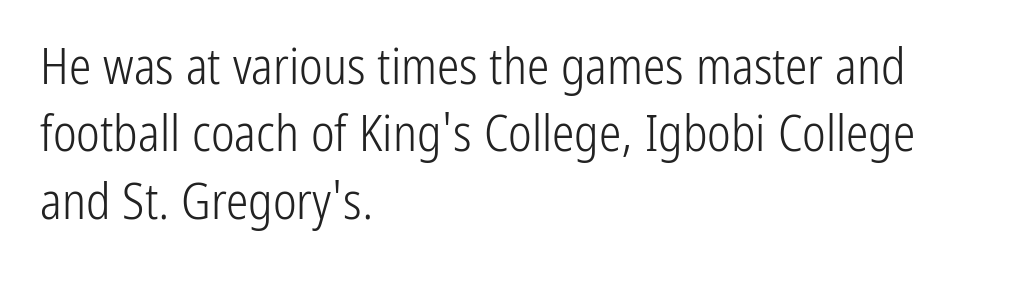
Q: Is the text bold? A: No.
Q: Is the text italic (slanted)? A: No, it is upright.
Q: Is the typeface a serif or a sans-serif typeface? A: Sans-serif.
Q: Is the text underlined? A: No.
Q: How is the paragraph aligned? A: Left-aligned.
Q: Is the spacing between letters normal or unusually wide? A: Normal.
Q: Is the spacing between lines tight, normal or loose? A: Normal.
Q: Width (condensed, normal, or wide)? A: Condensed.
Q: Stroke contrast? A: Low.
Q: x-height? A: Medium.
Q: Monospaced? A: No.
